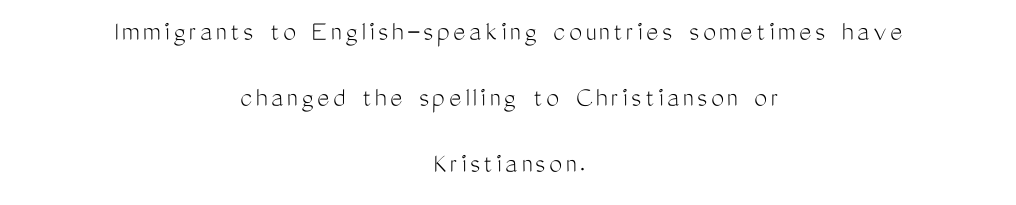
Nothing heavy about these letters — not bold at all. The rendering uses natural spacing where letterforms have individual widths. Examine the stroke ends and you'll find no serifs. Where is the straight margin? There isn't one; the lines are centered.
